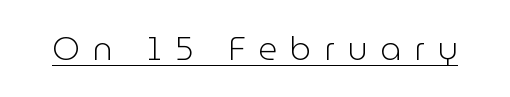
The image shows 33 px light sans-serif type, upright; set unusually wide letter spacing (+0.39 em), underlined; low stroke contrast and a medium x-height.
